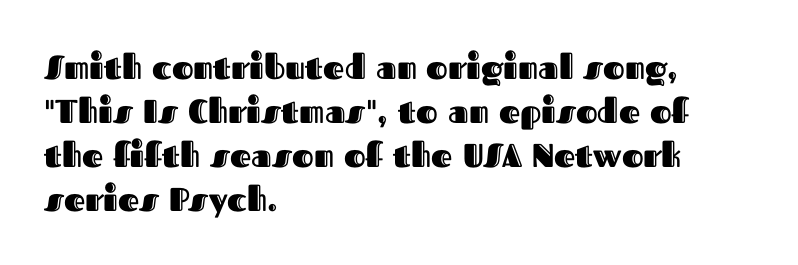
The image shows 33 px text type, upright; set left-aligned, normal line spacing (1.33x), normal letter spacing, not underlined; a medium x-height.
